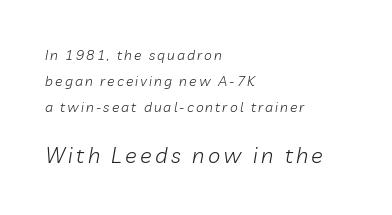
Q: Is the text bold? A: No.
Q: Is the text italic (slanted)? A: Yes, it leans right by about 10 degrees.
Q: Is the text underlined? A: No.
Q: How is the paragraph aligned? A: Left-aligned.
Q: Which block of text is set in a larger size, the first (top) or the second (bottom)? A: The second (bottom) one.
